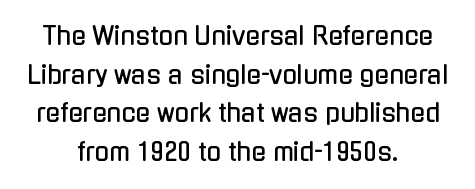
Q: Is the text italic (slanted)? A: No, it is upright.
Q: Is the text underlined? A: No.
Q: How is the paragraph aligned? A: Centered.
Q: Is the spacing between letters normal or unusually wide? A: Normal.
Q: Is the spacing between lines tight, normal or loose? A: Normal.
